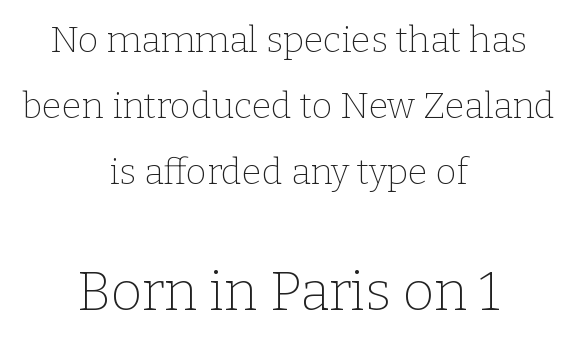
The image shows 54 px thin serif type, upright; set centered, line spacing 1.83x, normal letter spacing, not underlined; the second (bottom) block is 1.5x larger; low stroke contrast and a medium x-height.
